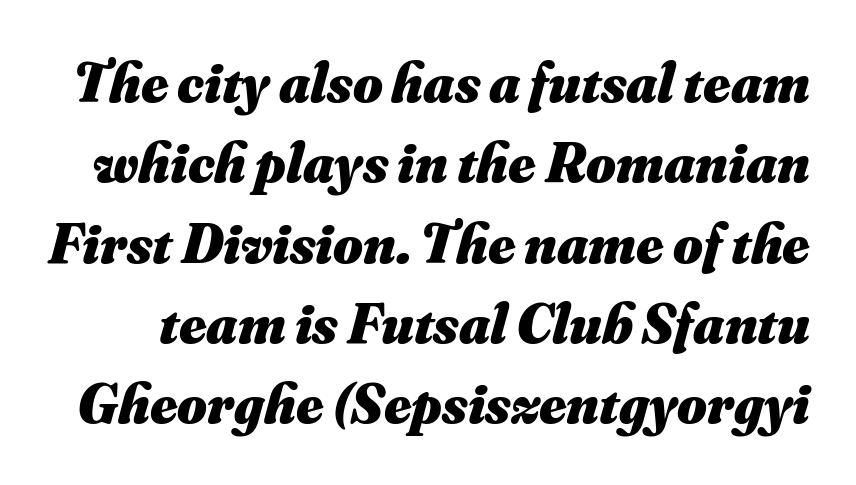
The image shows 57 px heavy type, italic (leaning right); set normal line spacing (1.41x), normal letter spacing, not underlined; medium stroke contrast and a small x-height.
